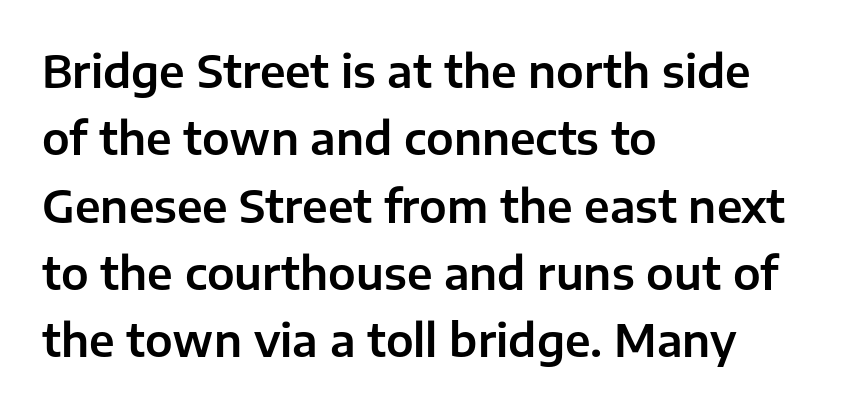
Tracking value appears to be zero — textbook default spacing. The passage shown is typed in a proportional face where columns would drift. These lines sit exactly where default settings would place them. Every row of glyphs begins at an identical x-position on the left.
